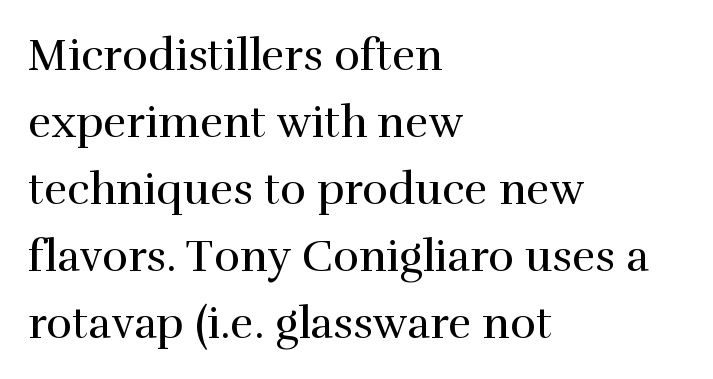
Every stem runs plumb, perpendicular to the baseline. Does the leading feel generous? No, just average. The letters sit at their default tracking, neither squeezed nor spread. Underline: absent.
